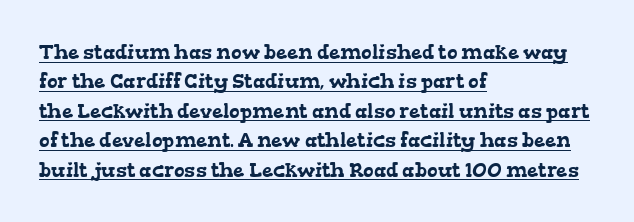
A typographer would call this underscored text. The rendering anchors every line to the left-hand side. Rows of type keep a routine distance in the vertical direction. Does extra space separate the letters? No, they use regular spacing.
